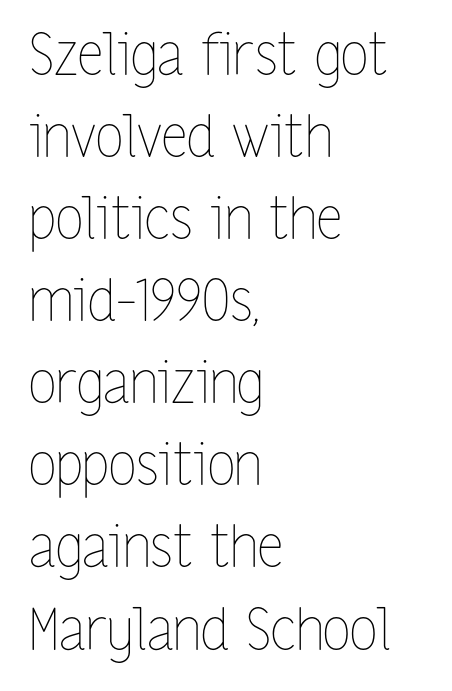
Q: Is the text bold? A: No.
Q: Is the text italic (slanted)? A: No, it is upright.
Q: Is the text underlined? A: No.
Q: How is the paragraph aligned? A: Left-aligned.
Q: Is the spacing between letters normal or unusually wide? A: Normal.
Q: Is the spacing between lines tight, normal or loose? A: Normal.
Q: Width (condensed, normal, or wide)? A: Condensed.
Q: Stroke contrast? A: Low.
Q: x-height? A: Medium.
Q: Monospaced? A: No.
